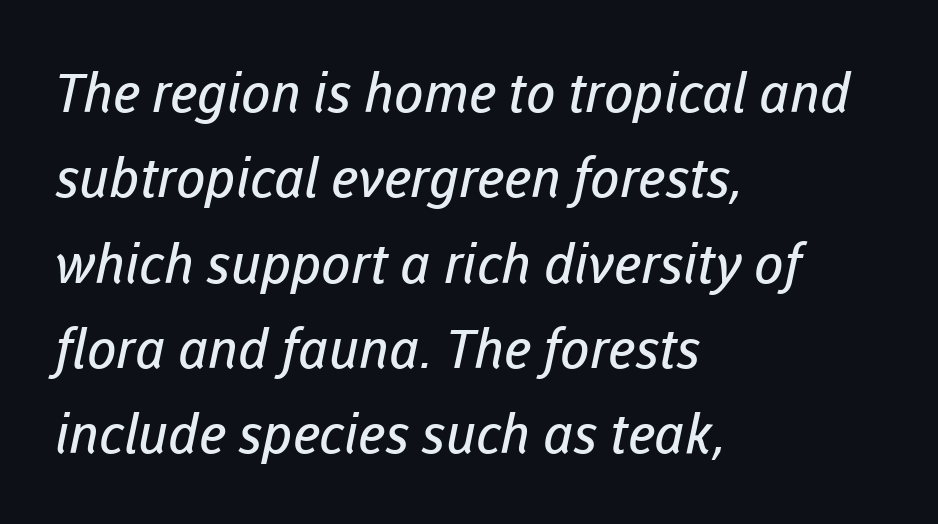
Q: Is the text bold? A: No.
Q: Is the typeface a serif or a sans-serif typeface? A: Sans-serif.
Q: Is the text underlined? A: No.
Q: How is the paragraph aligned? A: Left-aligned.
Q: Is the spacing between letters normal or unusually wide? A: Normal.
Q: Is the spacing between lines tight, normal or loose? A: Normal.
Q: Width (condensed, normal, or wide)? A: Normal.
Q: Stroke contrast? A: Low.
Q: x-height? A: Medium.
Q: Monospaced? A: No.
